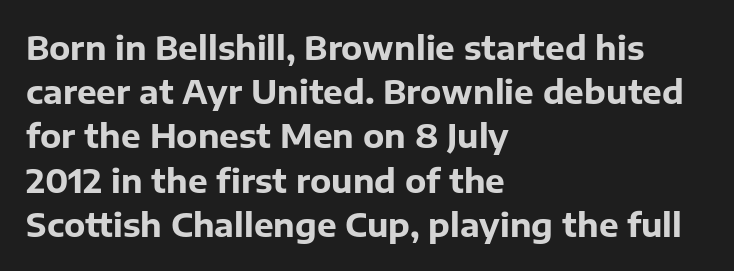
Q: Is the text bold? A: Yes.
Q: Is the text italic (slanted)? A: No, it is upright.
Q: Is the typeface a serif or a sans-serif typeface? A: Sans-serif.
Q: Is the text underlined? A: No.
Q: How is the paragraph aligned? A: Left-aligned.
Q: Is the spacing between letters normal or unusually wide? A: Normal.
Q: Is the spacing between lines tight, normal or loose? A: Normal.
Q: Width (condensed, normal, or wide)? A: Normal.
Q: Stroke contrast? A: Low.
Q: x-height? A: Medium.
Q: Monospaced? A: No.
